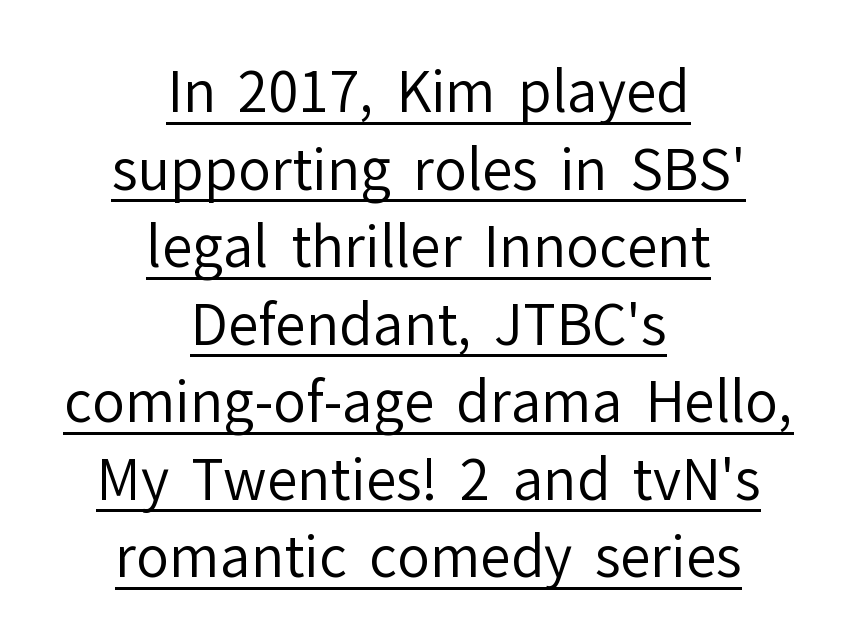
Q: Is the text bold? A: No.
Q: Is the text italic (slanted)? A: No, it is upright.
Q: Is the typeface a serif or a sans-serif typeface? A: Sans-serif.
Q: Is the text underlined? A: Yes.
Q: How is the paragraph aligned? A: Centered.
Q: Is the spacing between letters normal or unusually wide? A: Normal.
Q: Is the spacing between lines tight, normal or loose? A: Normal.
Q: Width (condensed, normal, or wide)? A: Normal.
Q: Stroke contrast? A: Low.
Q: x-height? A: Medium.
Q: Monospaced? A: No.
